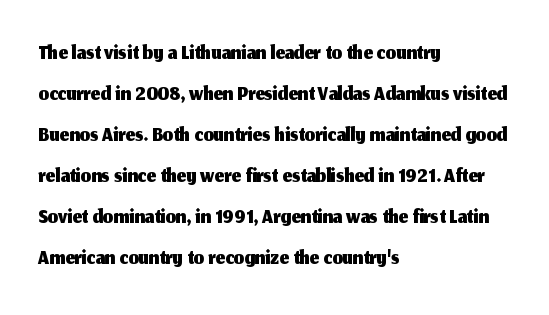
{"serif": "no", "italic": "no", "width": "normal", "stroke_contrast": "medium", "x_height": "medium", "monospaced": "no", "underline": "no", "align": "left", "line_spacing_ratio": 1.24, "letter_spacing": "normal", "letter_spacing_em": 0.0, "glyph_px": 33}
